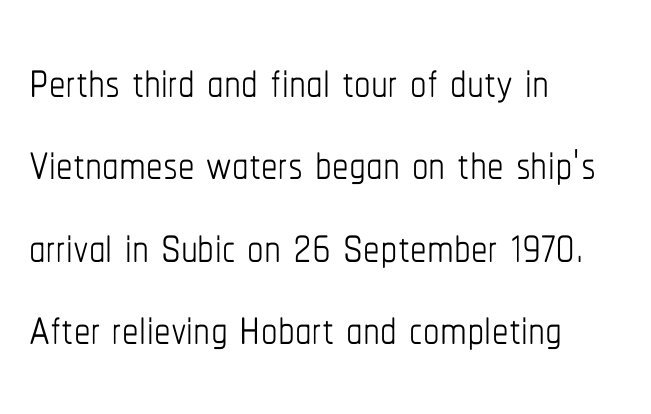
The image shows 66 px thin, condensed type, upright; set left-aligned, normal line spacing (1.25x), normal letter spacing, not underlined; low stroke contrast and a medium x-height.
